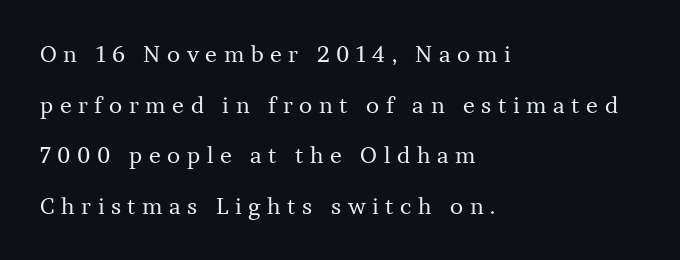
{"italic": "no", "bold": "no", "underline": "no", "align": "left", "line_spacing": "loose", "line_spacing_ratio": 2.3, "letter_spacing": "wide", "letter_spacing_em": 0.3, "glyph_px": 22}
